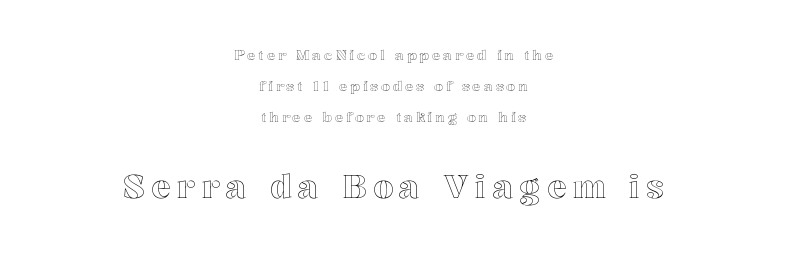
Q: Is the text italic (slanted)? A: No, it is upright.
Q: Is the text underlined? A: No.
Q: How is the paragraph aligned? A: Centered.
Q: Is the spacing between letters normal or unusually wide? A: Unusually wide.
Q: Is the spacing between lines tight, normal or loose? A: Loose.
Q: Which block of text is set in a larger size, the first (top) or the second (bottom)? A: The second (bottom) one.
Q: Width (condensed, normal, or wide)? A: Normal.
Q: x-height? A: Medium.
Q: Monospaced? A: No.
